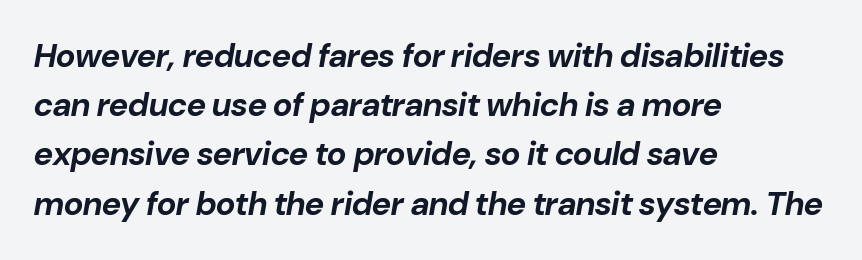
Q: Is the text bold? A: Yes.
Q: Is the text italic (slanted)? A: Yes, it leans right by about 10 degrees.
Q: Is the text underlined? A: No.
Q: How is the paragraph aligned? A: Left-aligned.
Q: Is the spacing between letters normal or unusually wide? A: Normal.
Q: Is the spacing between lines tight, normal or loose? A: Normal.
Q: Width (condensed, normal, or wide)? A: Normal.
Q: Stroke contrast? A: Low.
Q: x-height? A: Medium.
Q: Monospaced? A: No.
